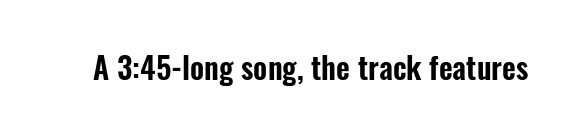
The image shows 30 px condensed sans-serif type, upright; set normal letter spacing, not underlined; low stroke contrast and a medium x-height.
